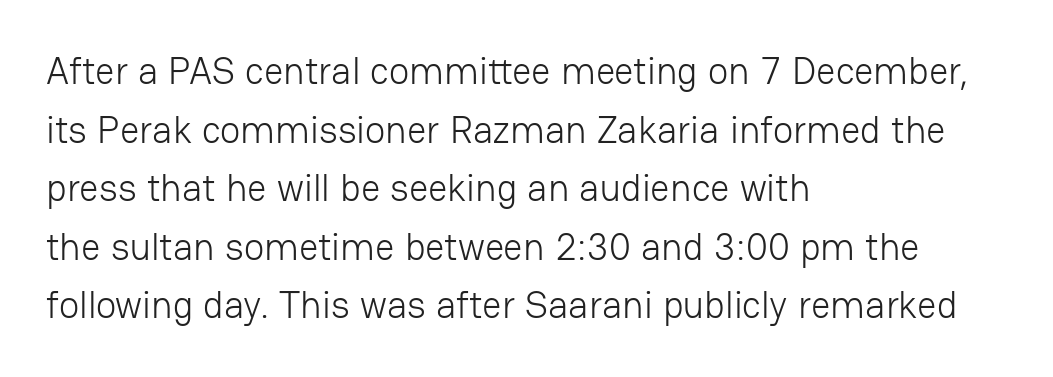
No extra ink here — the face is not bold. Successive baselines arrive at the customary interval. Varying glyph widths throughout — classic text-font behaviour. The lettering holds an erect, upright posture throughout.
